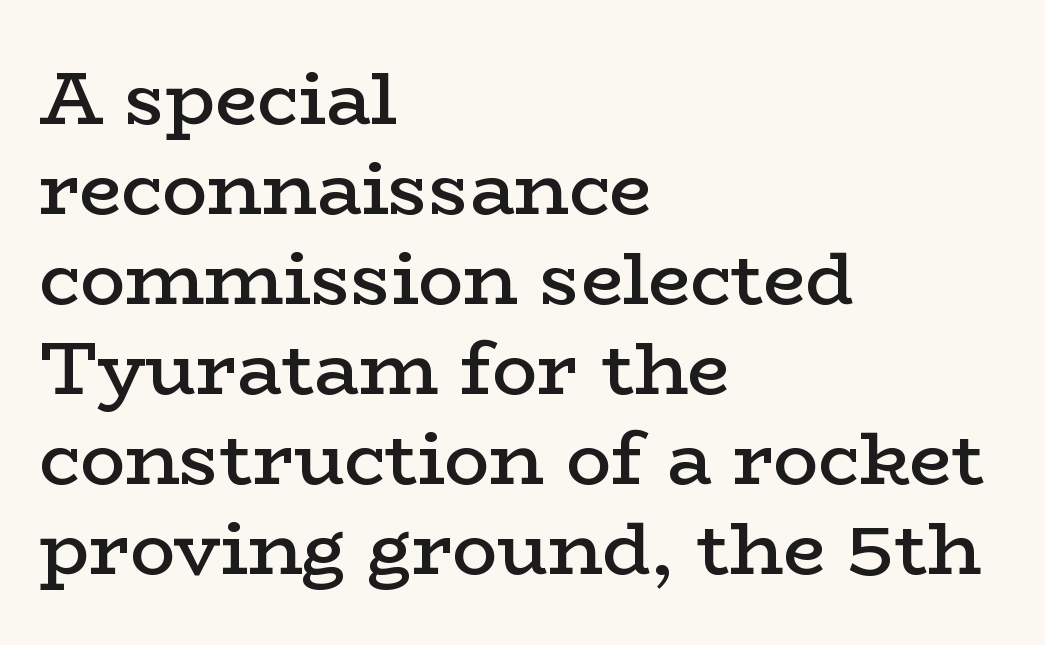
The image shows 75 px semibold, wide serif type, upright; set left-aligned, line spacing 1.2x, normal letter spacing, not underlined; low stroke contrast and a medium x-height.
